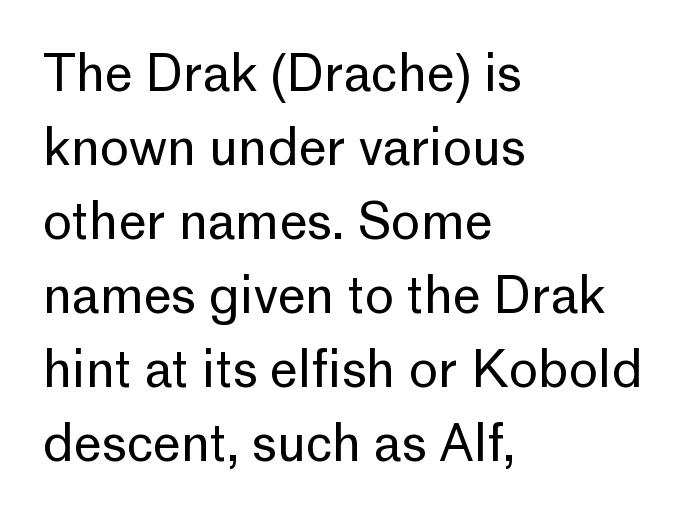
Q: Is the text bold? A: No.
Q: Is the text italic (slanted)? A: No, it is upright.
Q: Is the typeface a serif or a sans-serif typeface? A: Sans-serif.
Q: Is the text underlined? A: No.
Q: How is the paragraph aligned? A: Left-aligned.
Q: Is the spacing between letters normal or unusually wide? A: Normal.
Q: Is the spacing between lines tight, normal or loose? A: Normal.
Q: Width (condensed, normal, or wide)? A: Normal.
Q: Stroke contrast? A: Low.
Q: x-height? A: Medium.
Q: Monospaced? A: No.
